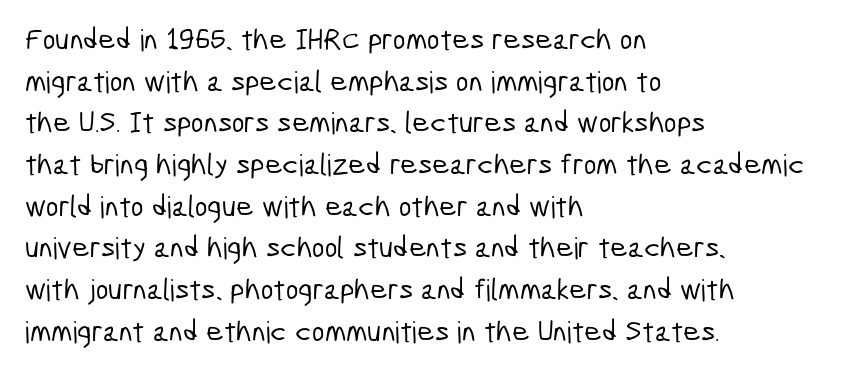
To sum up the face: it is a sans, with no serifs. Each word holds together tightly as a unit, with standard inter-letter gaps. The block of text has a typical density, with ordinary space between rows. Each letter keeps its own natural width here, so spacing adapts to shape. A classic flush-left, rag-right setting is used for this passage.
